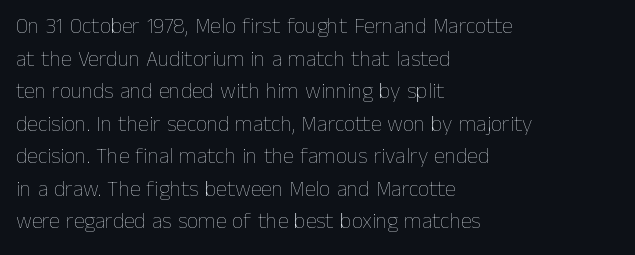
{"italic": "no", "bold": "no", "underline": "no", "align": "left", "line_spacing": "normal", "line_spacing_ratio": 1.48, "letter_spacing": "normal", "letter_spacing_em": 0.0, "glyph_px": 22}
